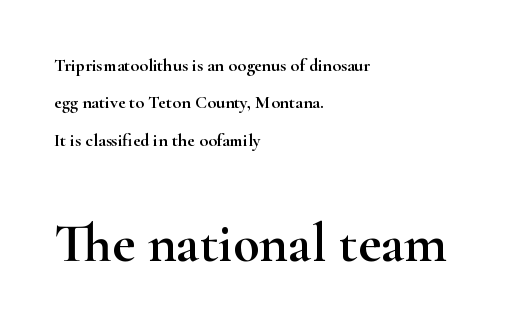
The image shows 55 px wide serif type, upright; set left-aligned, loose line spacing (2.08x), normal letter spacing, not underlined; the second (bottom) block is 3.06x larger; high stroke contrast and a small x-height.
